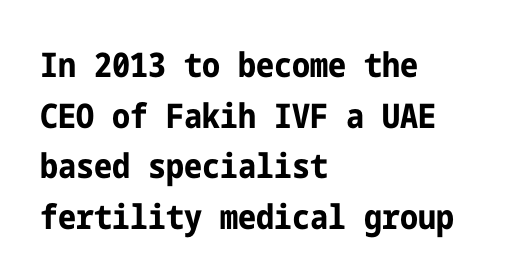
The image shows 34 px bold, condensed sans-serif type, upright; set left-aligned, normal line spacing (1.49x), normal letter spacing, not underlined; low stroke contrast and a medium x-height.
